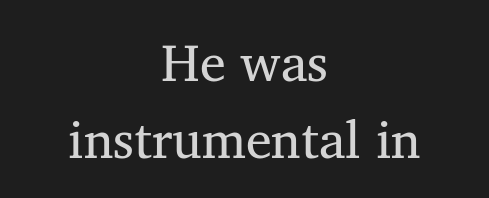
The image shows 52 px regular-weight serif type; set centered, normal line spacing (1.48x), normal letter spacing, not underlined; medium stroke contrast and a medium x-height.
